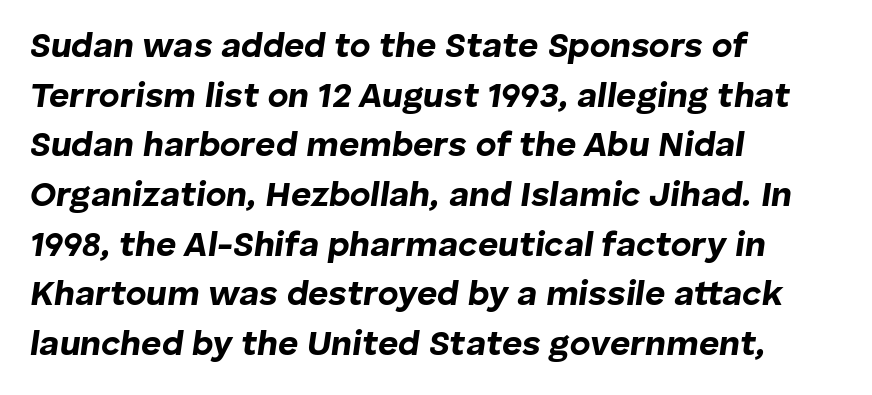
{"italic": "yes", "lean": "right", "slant_degrees": 8, "bold": "yes", "weight": "bold", "width": "normal", "stroke_contrast": "low", "x_height": "medium", "monospaced": "no", "underline": "no", "align": "left", "line_spacing": "normal", "line_spacing_ratio": 1.42, "letter_spacing": "normal", "letter_spacing_em": 0.0, "glyph_px": 35}
